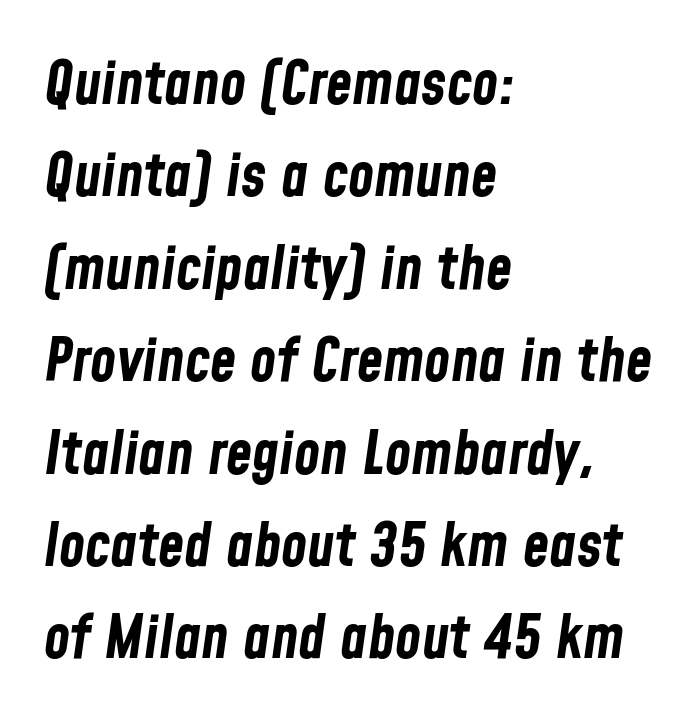
The image shows 60 px bold, condensed type, italic (leaning right); set left-aligned, normal line spacing (1.54x), normal letter spacing, not underlined; low stroke contrast and a medium x-height.
